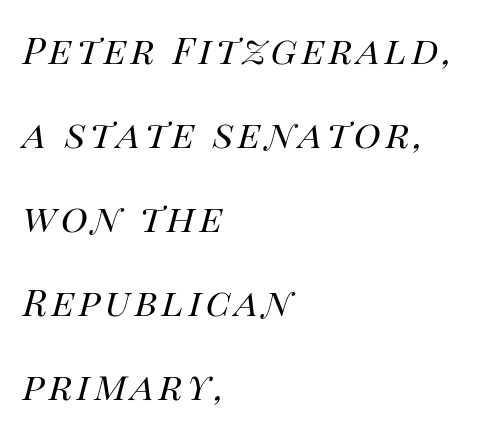
Beneath every word, the page is bare. Would a proofreader flag this as italicized? Yes. Alignment: flush left. Horizontal bands of white between lines are thick stripes. Stems and bowls with no extra thickness — not bold. Do the characters align in a grid? No, the font is proportional.
